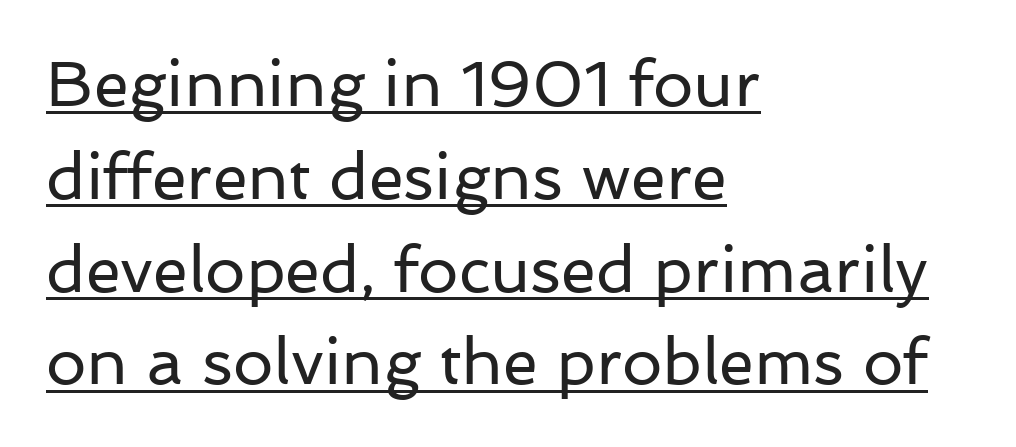
Q: Is the text bold? A: No.
Q: Is the text italic (slanted)? A: No, it is upright.
Q: Is the typeface a serif or a sans-serif typeface? A: Sans-serif.
Q: Is the text underlined? A: Yes.
Q: How is the paragraph aligned? A: Left-aligned.
Q: Is the spacing between letters normal or unusually wide? A: Normal.
Q: Is the spacing between lines tight, normal or loose? A: Normal.
Q: Width (condensed, normal, or wide)? A: Normal.
Q: Stroke contrast? A: Low.
Q: x-height? A: Medium.
Q: Monospaced? A: No.
